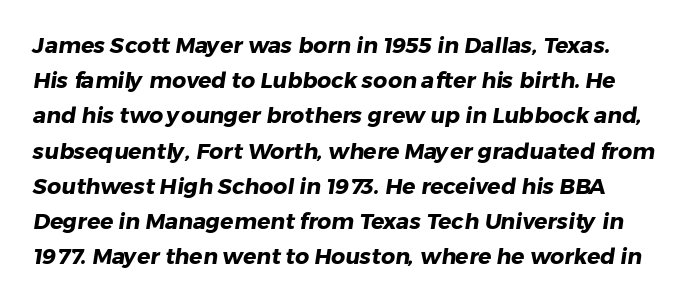
{"bold": "yes", "underline": "no", "line_spacing": "normal", "line_spacing_ratio": 1.6, "letter_spacing": "normal", "letter_spacing_em": 0.0, "glyph_px": 22}
